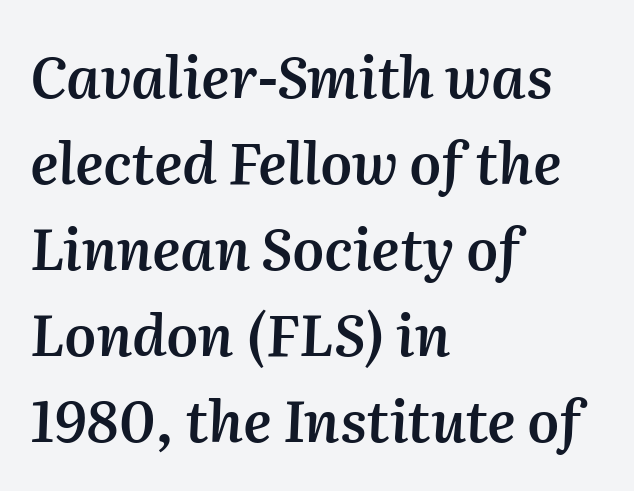
Q: Is the text bold? A: Semi-bold.
Q: Is the text italic (slanted)? A: Yes, it leans right by about 2 degrees.
Q: Is the text underlined? A: No.
Q: How is the paragraph aligned? A: Left-aligned.
Q: Is the spacing between letters normal or unusually wide? A: Normal.
Q: Is the spacing between lines tight, normal or loose? A: Normal.
Q: Width (condensed, normal, or wide)? A: Normal.
Q: Stroke contrast? A: Medium.
Q: x-height? A: Medium.
Q: Monospaced? A: No.
